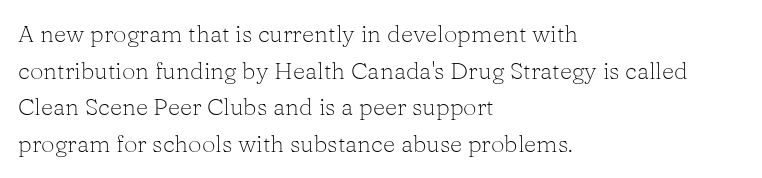
{"italic": "no", "bold": "no", "underline": "no", "align": "left", "line_spacing": "normal", "line_spacing_ratio": 1.53, "letter_spacing": "normal", "letter_spacing_em": 0.0, "glyph_px": 24}
